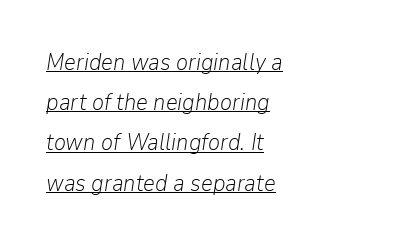
Typeset ragged right — the left edge is the straight one. A continuous stroke trails under the words, as in a hyperlink. Between one letter and the next there's only the usual sliver of space. This is oblique type, the kind used for emphasis or titles. Each stroke keeps to a modest, everyday thickness or less.
